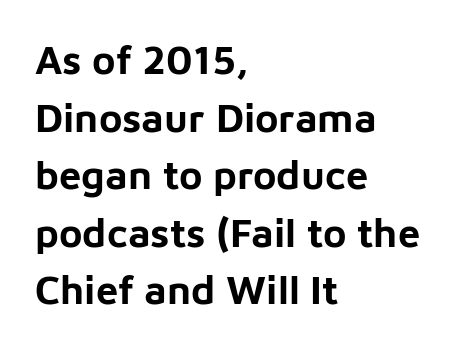
A typesetter would mark this as roman, not italic. Clear beneath every line of the passage. The rows are spaced the way most documents space them. Typeset ragged right — the left edge is the straight one. The line texture is even and compact thanks to regular tracking. Chunky letters — that's bold for sure.
